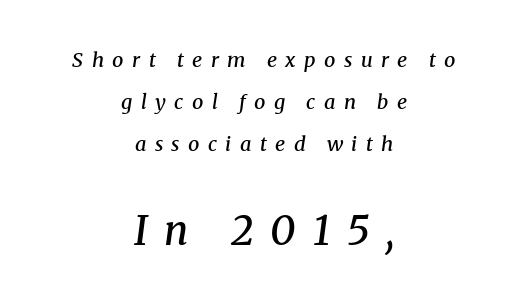
The image shows 40 px semibold serif type, italic (leaning right); set centered, loose line spacing (2.1x), unusually wide letter spacing (+0.42 em), not underlined; the second (bottom) block is 2.0x larger; medium stroke contrast and a medium x-height.
